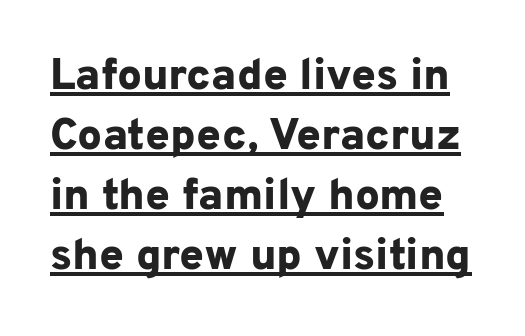
The image shows 44 px bold sans-serif type, upright; set normal line spacing (1.36x), normal letter spacing, underlined; low stroke contrast and a medium x-height.
